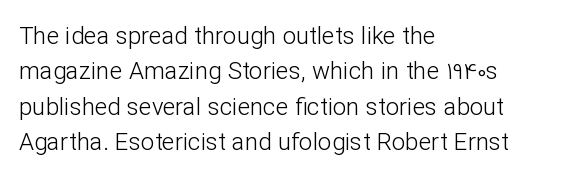
{"italic": "no", "bold": "no", "underline": "no", "align": "left", "line_spacing": "normal", "line_spacing_ratio": 1.47, "letter_spacing": "normal", "letter_spacing_em": 0.0, "glyph_px": 24}
